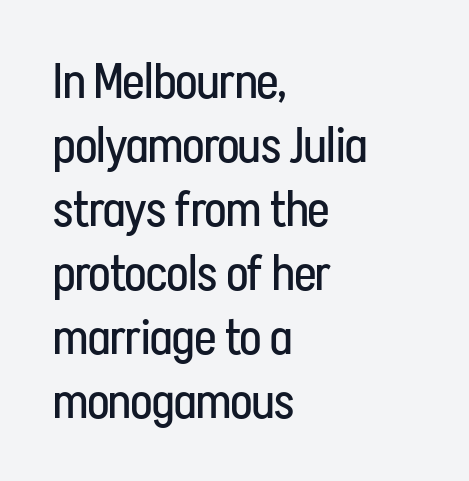
Q: Is the text bold? A: No.
Q: Is the text italic (slanted)? A: No, it is upright.
Q: Is the typeface a serif or a sans-serif typeface? A: Sans-serif.
Q: Is the text underlined? A: No.
Q: How is the paragraph aligned? A: Left-aligned.
Q: Is the spacing between letters normal or unusually wide? A: Normal.
Q: Is the spacing between lines tight, normal or loose? A: Normal.
Q: Width (condensed, normal, or wide)? A: Condensed.
Q: Stroke contrast? A: Low.
Q: x-height? A: Medium.
Q: Monospaced? A: No.
